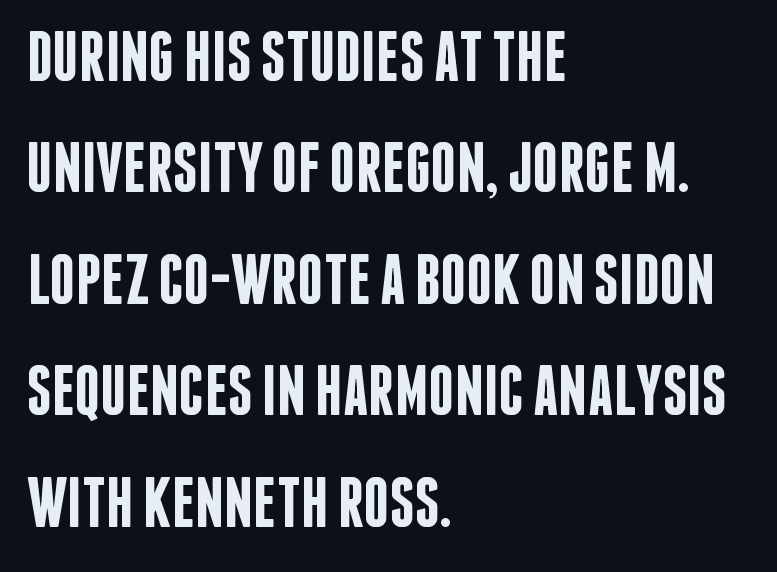
{"serif": "no", "italic": "no", "bold": "semi", "weight": "semibold", "width": "condensed", "stroke_contrast": "low", "x_height": "large", "monospaced": "no", "underline": "no", "align": "left", "line_spacing": "normal", "line_spacing_ratio": 1.57, "letter_spacing": "normal", "letter_spacing_em": 0.0, "glyph_px": 71}
